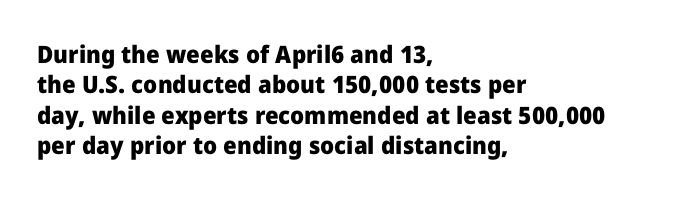
Q: Is the text bold? A: Yes.
Q: Is the text italic (slanted)? A: No, it is upright.
Q: Is the text underlined? A: No.
Q: How is the paragraph aligned? A: Left-aligned.
Q: Is the spacing between letters normal or unusually wide? A: Normal.
Q: Is the spacing between lines tight, normal or loose? A: Normal.
